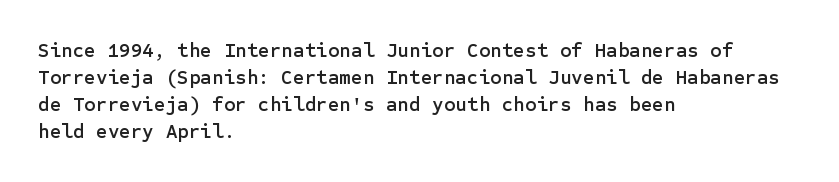
The image shows 20 px text type, upright; set left-aligned, normal line spacing (1.35x), normal letter spacing, not underlined.
